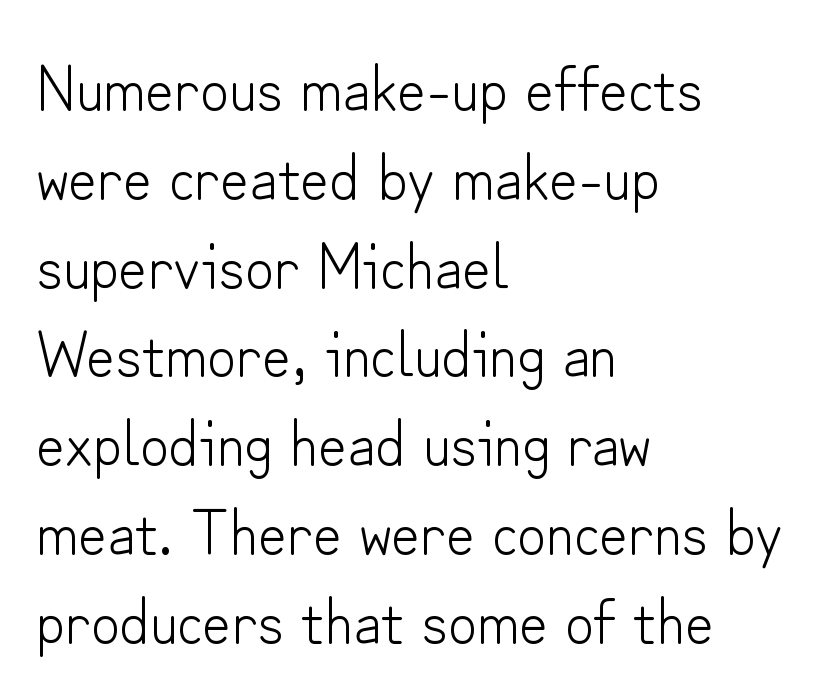
{"serif": "no", "italic": "no", "bold": "no", "weight": "light", "width": "normal", "stroke_contrast": "low", "x_height": "small", "monospaced": "no", "underline": "no", "align": "left", "line_spacing": "normal", "line_spacing_ratio": 1.41, "letter_spacing": "normal", "letter_spacing_em": 0.0, "glyph_px": 63}
